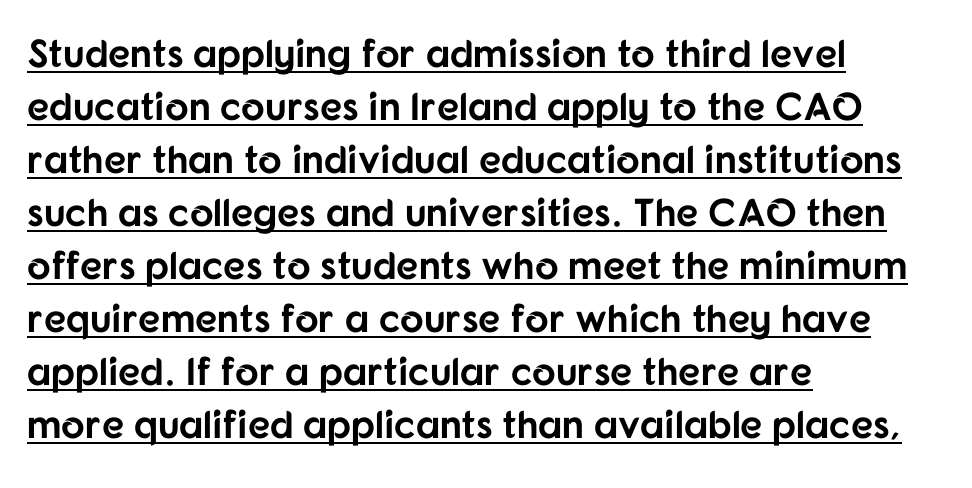
Q: Is the text bold? A: Yes.
Q: Is the text italic (slanted)? A: No, it is upright.
Q: Is the typeface a serif or a sans-serif typeface? A: Sans-serif.
Q: Is the text underlined? A: Yes.
Q: How is the paragraph aligned? A: Left-aligned.
Q: Is the spacing between letters normal or unusually wide? A: Normal.
Q: Is the spacing between lines tight, normal or loose? A: Normal.
Q: Width (condensed, normal, or wide)? A: Normal.
Q: Stroke contrast? A: Low.
Q: x-height? A: Medium.
Q: Monospaced? A: No.
